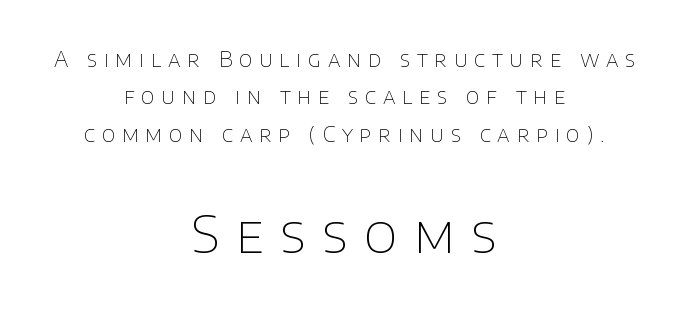
{"serif": "no", "italic": "no", "bold": "no", "weight": "thin", "width": "normal", "stroke_contrast": "low", "x_height": "large", "monospaced": "no", "underline": "no", "align": "center", "line_spacing_ratio": 1.78, "letter_spacing": "wide", "letter_spacing_em": 0.32, "larger_block": "second", "size_ratio": 2.48, "glyph_px": 52}
